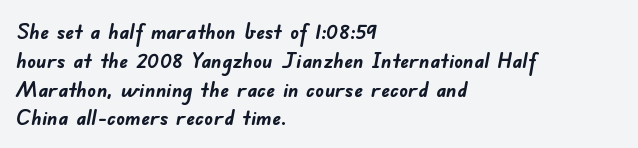
{"bold": "yes", "underline": "no", "align": "left", "line_spacing": "normal", "line_spacing_ratio": 1.31, "letter_spacing": "normal", "letter_spacing_em": 0.0, "glyph_px": 22}
